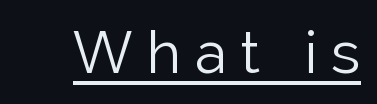
{"serif": "no", "italic": "no", "bold": "no", "weight": "light", "width": "normal", "stroke_contrast": "low", "x_height": "medium", "monospaced": "no", "underline": "yes", "letter_spacing": "wide", "letter_spacing_em": 0.24, "glyph_px": 59}
